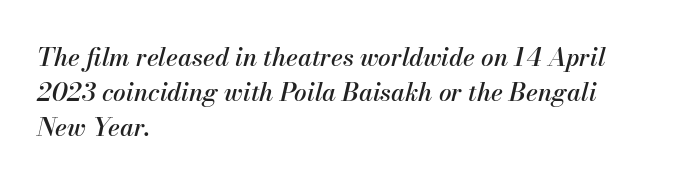
{"italic": "yes", "lean": "right", "slant_degrees": 13, "underline": "no", "align": "left", "line_spacing": "normal", "line_spacing_ratio": 1.4, "letter_spacing": "normal", "letter_spacing_em": 0.0, "glyph_px": 25}
